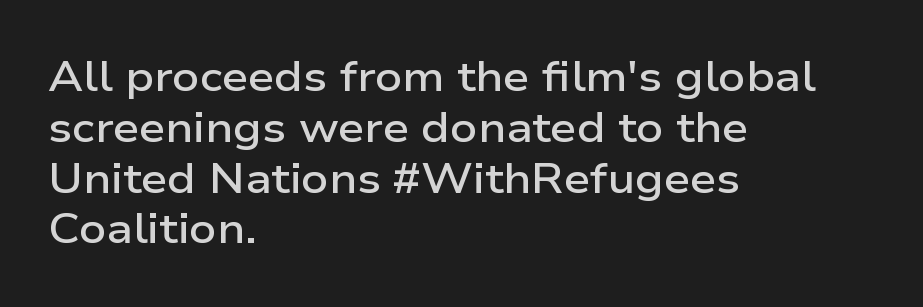
The image shows 42 px semibold, wide sans-serif type, upright; set left-aligned, line spacing 1.21x, normal letter spacing, not underlined; low stroke contrast and a medium x-height.
